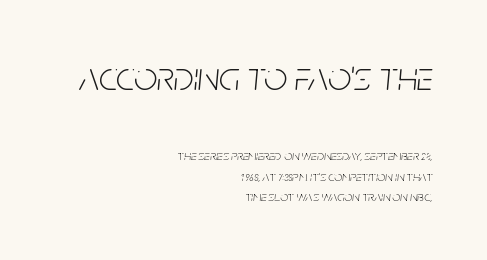
The image shows 41 px light, condensed type, italic (leaning right); set right-aligned, normal line spacing (1.47x), normal letter spacing, not underlined; the first (top) block is 2.93x larger; low stroke contrast and a large x-height.
